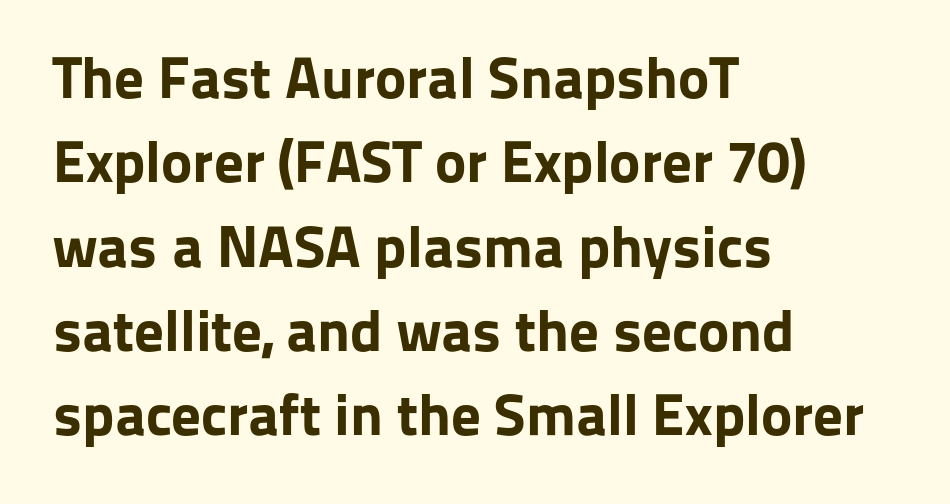
Q: Is the text bold? A: Yes.
Q: Is the text italic (slanted)? A: No, it is upright.
Q: Is the typeface a serif or a sans-serif typeface? A: Sans-serif.
Q: Is the text underlined? A: No.
Q: How is the paragraph aligned? A: Left-aligned.
Q: Is the spacing between letters normal or unusually wide? A: Normal.
Q: Is the spacing between lines tight, normal or loose? A: Normal.
Q: Width (condensed, normal, or wide)? A: Normal.
Q: Stroke contrast? A: Low.
Q: x-height? A: Medium.
Q: Monospaced? A: No.
